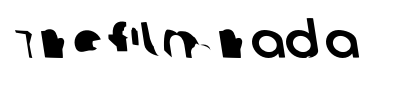
The image shows 51 px sans-serif type; set normal letter spacing, not underlined; low stroke contrast and a large x-height.
